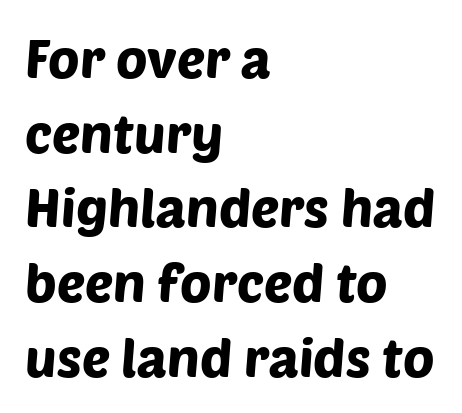
{"serif": "no", "width": "normal", "stroke_contrast": "low", "x_height": "large", "monospaced": "no", "underline": "no", "align": "left", "line_spacing": "normal", "line_spacing_ratio": 1.41, "letter_spacing": "normal", "letter_spacing_em": 0.0, "glyph_px": 53}
